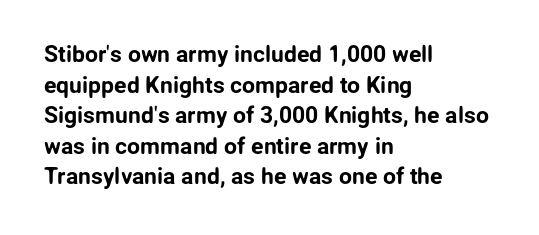
The image shows 23 px text type, upright; set left-aligned, normal line spacing (1.33x), normal letter spacing, not underlined.
